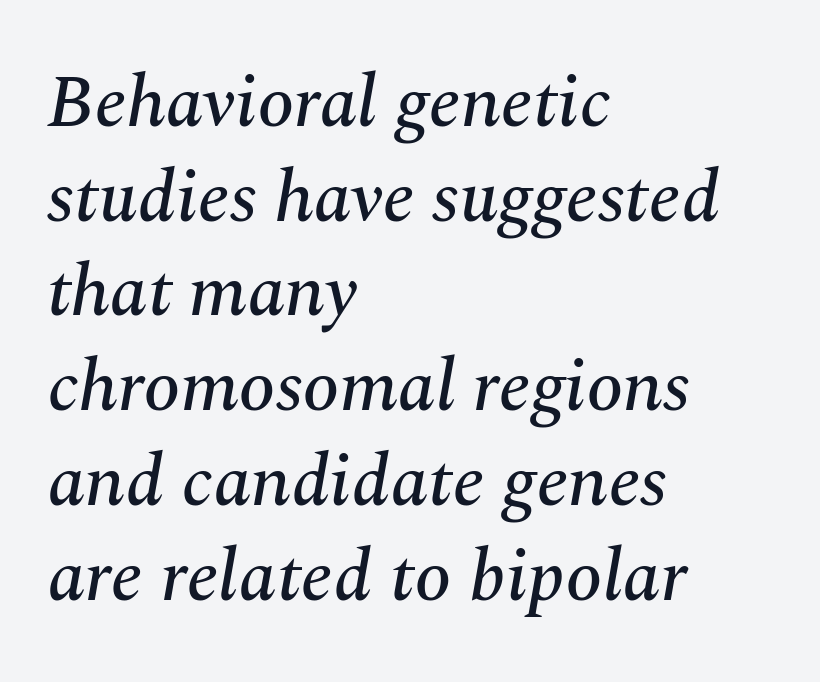
Type without underlining. Tracking here is standard; glyphs follow each other at the usual distance. Leading: standard. The rendering anchors every line to the left-hand side. These lines are rendered in a variable-pitch font. It's the slanting kind of type.
